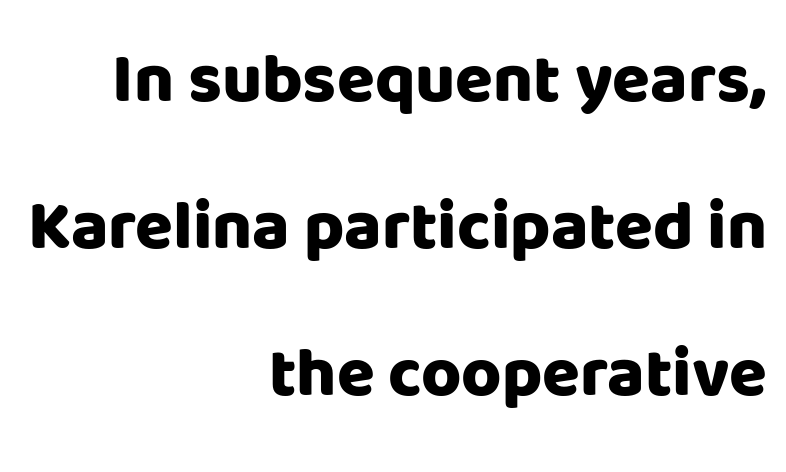
Plenty of ink on the page — the face is bold. The lettering stays uniformly vertical, giving the passage a roman look. Stroke terminals: plain, sans-serif. The space beneath each line is pristine and unruled. How would I describe the line gaps? Wide and relaxed. The rendering keeps characters at their native spacing.
